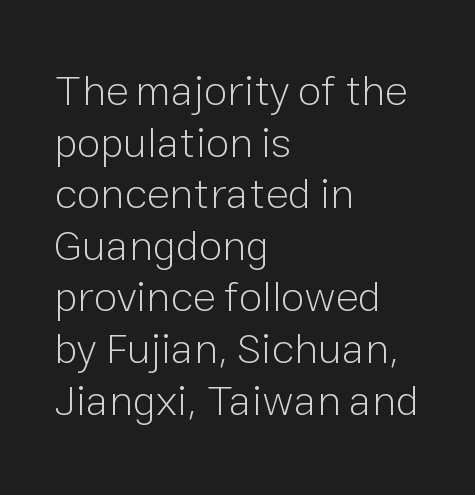
Note the varied advance widths — an 'i' is clearly narrower than an 'm'. The characters display no serif detailing; their extremities are plain. The paragraph shown leans on its left margin. Quick note: underline off. The font sits on the lighter half of the weight spectrum, regular included. This rendering leaves character spacing at its baseline value.
